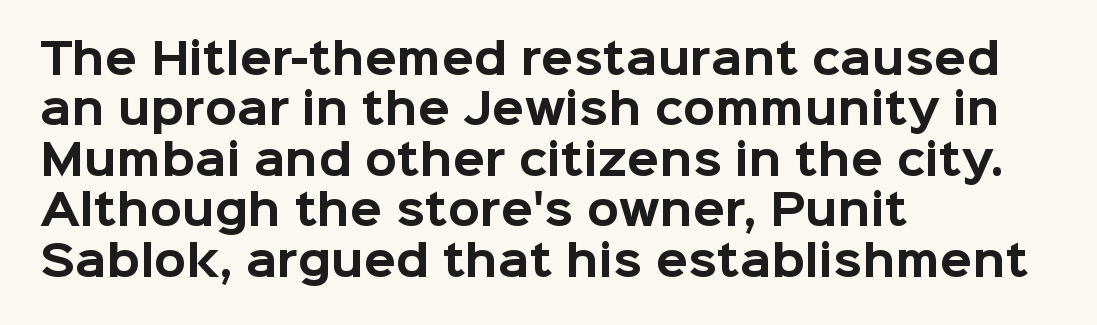
The image shows 42 px bold sans-serif type, upright; set left-aligned, line spacing 1.2x, normal letter spacing, not underlined; low stroke contrast and a medium x-height.
